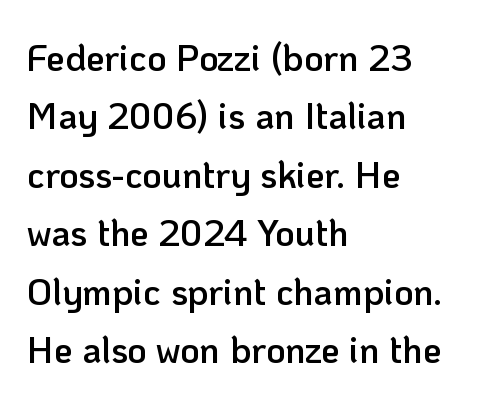
Q: Is the text bold? A: Semi-bold.
Q: Is the text italic (slanted)? A: No, it is upright.
Q: Is the typeface a serif or a sans-serif typeface? A: Sans-serif.
Q: Is the text underlined? A: No.
Q: How is the paragraph aligned? A: Left-aligned.
Q: Is the spacing between letters normal or unusually wide? A: Normal.
Q: Is the spacing between lines tight, normal or loose? A: Normal.
Q: Width (condensed, normal, or wide)? A: Normal.
Q: Stroke contrast? A: Low.
Q: x-height? A: Medium.
Q: Monospaced? A: No.
